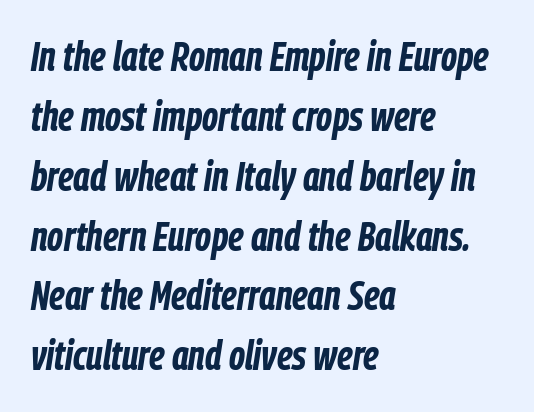
{"italic": "yes", "lean": "right", "slant_degrees": 9, "bold": "yes", "weight": "bold", "width": "condensed", "stroke_contrast": "low", "x_height": "medium", "monospaced": "no", "underline": "no", "align": "left", "line_spacing": "normal", "line_spacing_ratio": 1.46, "letter_spacing": "normal", "letter_spacing_em": 0.0, "glyph_px": 41}
